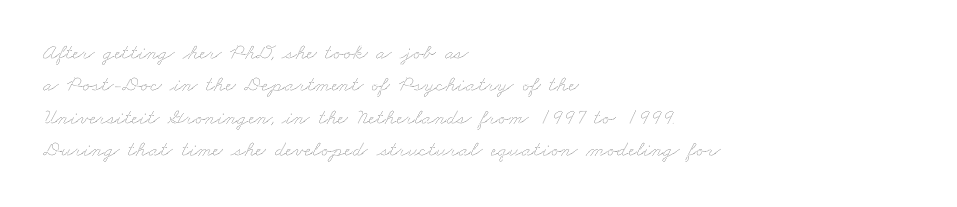
The image shows 22 px text type; set left-aligned, normal line spacing (1.47x), normal letter spacing, not underlined.
